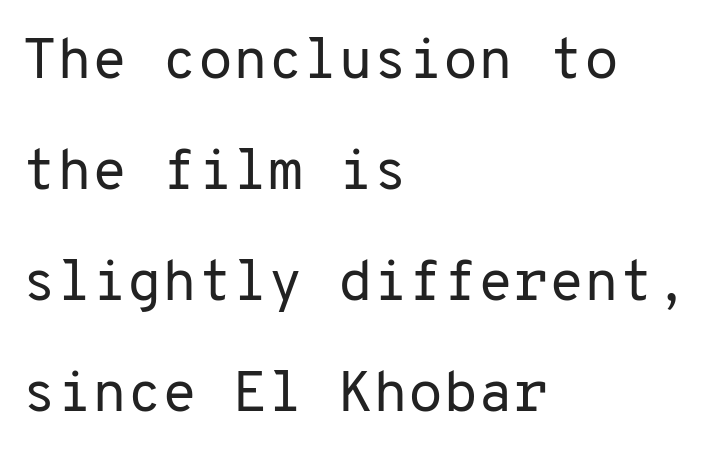
Letterform terminals end flat and unadorned throughout the passage. A clean baseline with only descenders dipping below it. A light-to-regular cut is what we see here. Monospaced: the letters line up in strict vertical columns.
